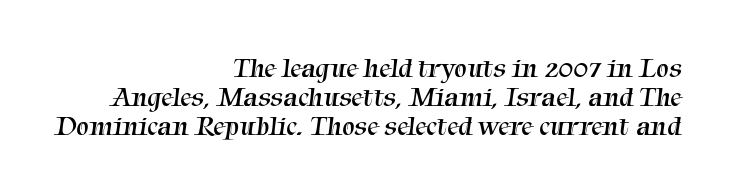
The image shows 28 px regular-weight serif type; set right-aligned, tight line spacing (1.04x), normal letter spacing, not underlined; medium stroke contrast and a medium x-height.
